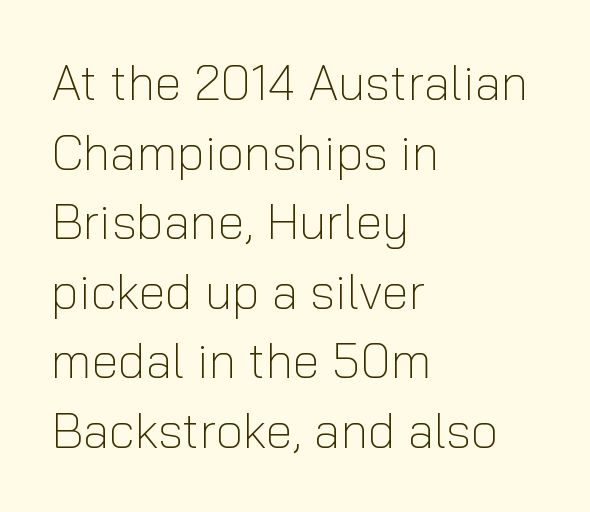
The image shows 49 px light sans-serif type, upright; set left-aligned, normal line spacing (1.42x), normal letter spacing, not underlined; low stroke contrast and a medium x-height.
